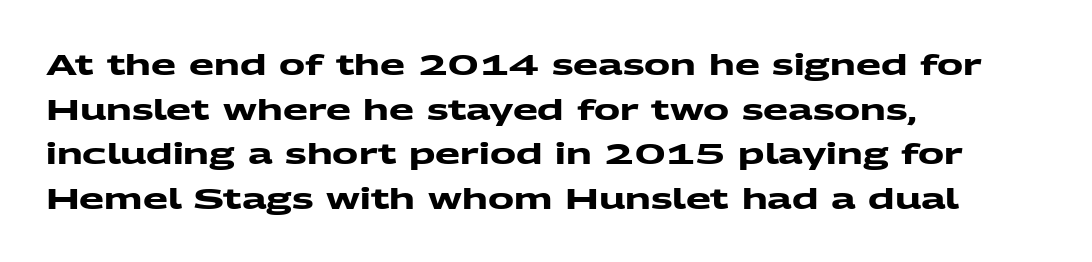
{"serif": "no", "bold": "yes", "weight": "heavy", "width": "wide", "stroke_contrast": "medium", "x_height": "medium", "monospaced": "no", "underline": "no", "align": "left", "line_spacing": "normal", "line_spacing_ratio": 1.54, "letter_spacing": "normal", "letter_spacing_em": 0.0, "glyph_px": 29}
